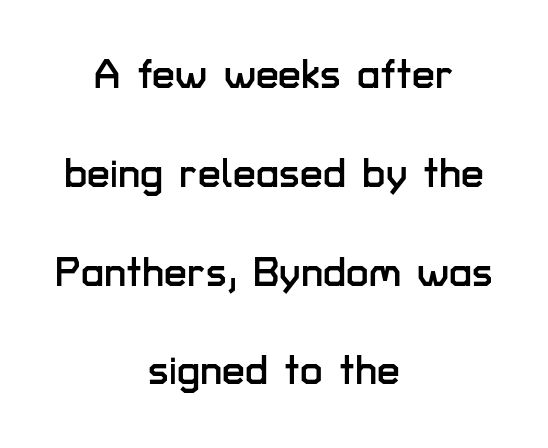
Q: Is the text italic (slanted)? A: No, it is upright.
Q: Is the typeface a serif or a sans-serif typeface? A: Sans-serif.
Q: Is the text underlined? A: No.
Q: How is the paragraph aligned? A: Centered.
Q: Is the spacing between letters normal or unusually wide? A: Normal.
Q: Is the spacing between lines tight, normal or loose? A: Loose.
Q: Width (condensed, normal, or wide)? A: Normal.
Q: Stroke contrast? A: Low.
Q: x-height? A: Medium.
Q: Monospaced? A: No.
